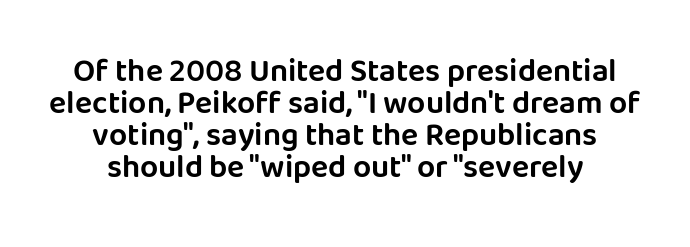
Posture: upright roman. Check under the words: just untouched page. In terms of letterform style, serifs are entirely absent. Note the varied advance widths — an 'i' is clearly narrower than an 'm'. The horizontal fit of the characters is conventional and even. Tightly led — the rows are bunched.
